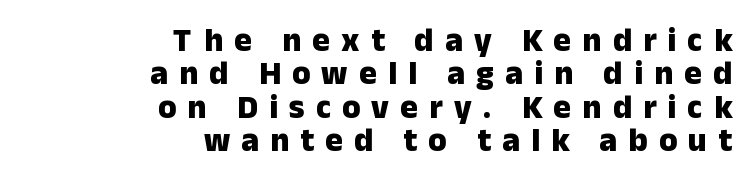
{"serif": "no", "italic": "no", "bold": "yes", "weight": "heavy", "width": "normal", "stroke_contrast": "low", "x_height": "medium", "monospaced": "no", "underline": "no", "align": "right", "line_spacing": "tight", "line_spacing_ratio": 1.01, "letter_spacing": "wide", "letter_spacing_em": 0.34, "glyph_px": 33}
